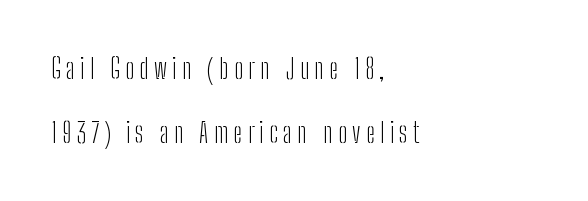
Q: Is the text bold? A: No.
Q: Is the text italic (slanted)? A: No, it is upright.
Q: Is the typeface a serif or a sans-serif typeface? A: Sans-serif.
Q: Is the text underlined? A: No.
Q: How is the paragraph aligned? A: Left-aligned.
Q: Is the spacing between lines tight, normal or loose? A: Loose.
Q: Width (condensed, normal, or wide)? A: Condensed.
Q: Stroke contrast? A: Low.
Q: x-height? A: Medium.
Q: Monospaced? A: No.
